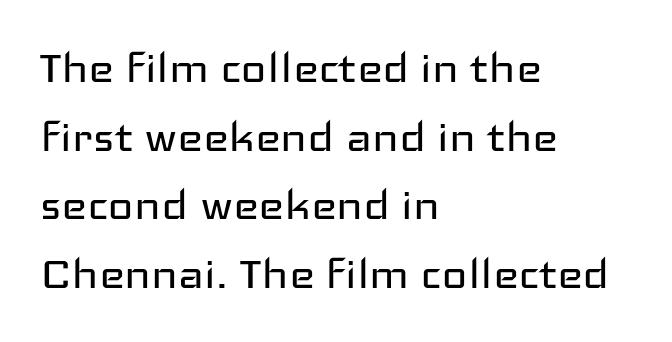
{"serif": "no", "italic": "no", "bold": "no", "weight": "regular", "width": "wide", "stroke_contrast": "low", "x_height": "medium", "monospaced": "no", "underline": "no", "align": "left", "line_spacing": "normal", "line_spacing_ratio": 1.25, "letter_spacing": "normal", "letter_spacing_em": 0.0, "glyph_px": 55}
